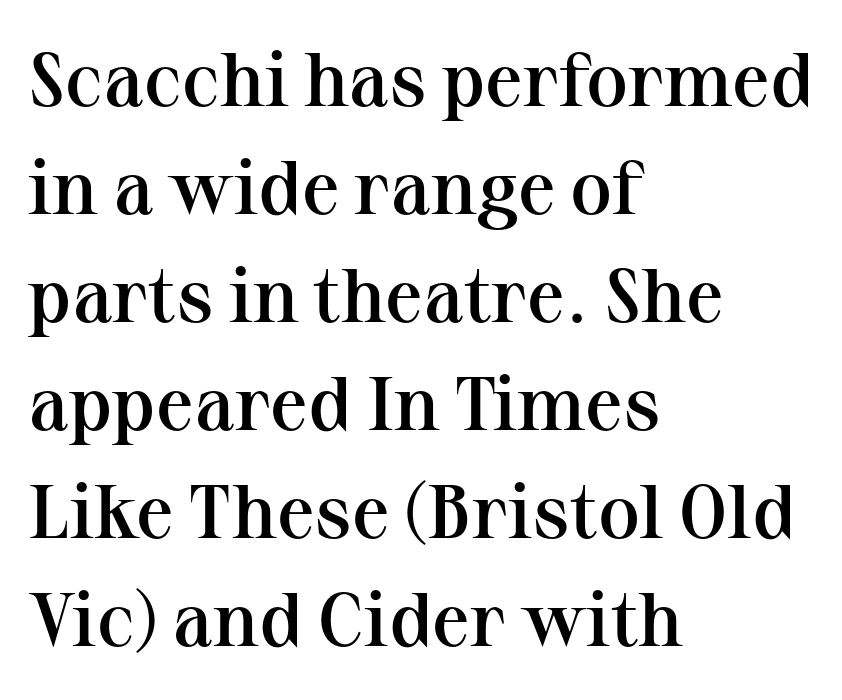
{"serif": "yes", "italic": "no", "bold": "semi", "weight": "semibold", "width": "normal", "stroke_contrast": "medium", "x_height": "medium", "monospaced": "no", "underline": "no", "align": "left", "line_spacing": "normal", "line_spacing_ratio": 1.42, "letter_spacing": "normal", "letter_spacing_em": 0.0, "glyph_px": 76}
